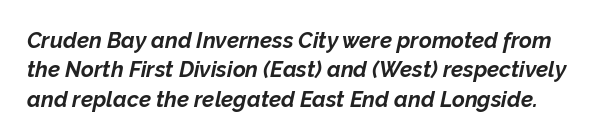
The image shows 22 px bold type, italic (leaning right); set normal line spacing (1.34x), normal letter spacing, not underlined.
